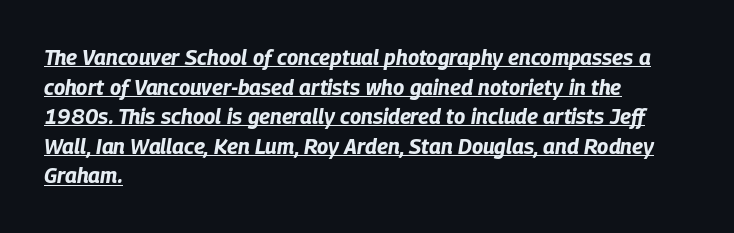
{"italic": "yes", "lean": "right", "slant_degrees": 9, "bold": "yes", "underline": "yes", "align": "left", "line_spacing": "normal", "line_spacing_ratio": 1.41, "letter_spacing": "normal", "letter_spacing_em": 0.0, "glyph_px": 21}
